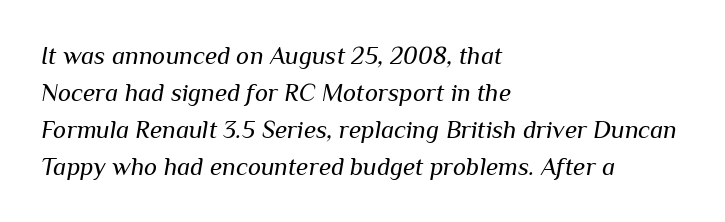
The image shows 25 px text type, italic (leaning right); set left-aligned, normal line spacing (1.48x), normal letter spacing, not underlined.
